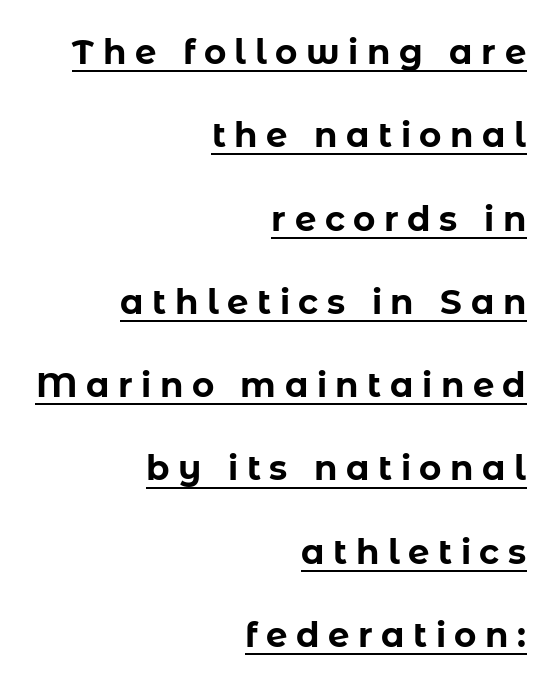
Q: Is the text bold? A: Yes.
Q: Is the text italic (slanted)? A: No, it is upright.
Q: Is the typeface a serif or a sans-serif typeface? A: Sans-serif.
Q: Is the text underlined? A: Yes.
Q: How is the paragraph aligned? A: Right-aligned.
Q: Is the spacing between letters normal or unusually wide? A: Unusually wide.
Q: Is the spacing between lines tight, normal or loose? A: Loose.
Q: Width (condensed, normal, or wide)? A: Normal.
Q: Stroke contrast? A: Low.
Q: x-height? A: Medium.
Q: Monospaced? A: No.
